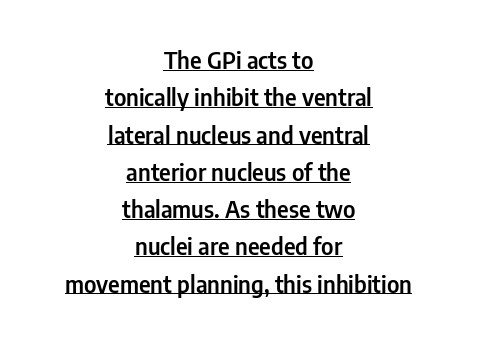
The image shows 23 px text type, upright; set centered, normal line spacing (1.62x), normal letter spacing, underlined.
